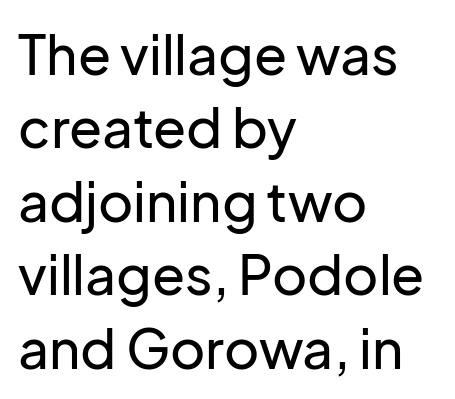
{"serif": "no", "italic": "no", "width": "normal", "stroke_contrast": "low", "x_height": "medium", "monospaced": "no", "underline": "no", "align": "left", "line_spacing": "normal", "line_spacing_ratio": 1.36, "letter_spacing": "normal", "letter_spacing_em": 0.0, "glyph_px": 54}
